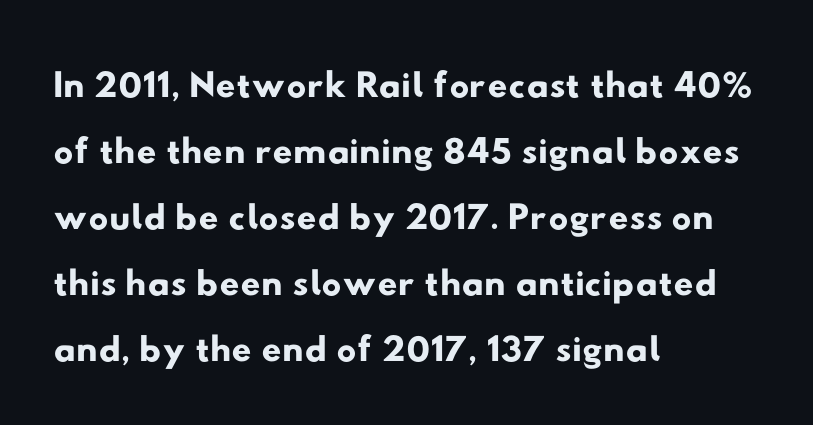
The image shows 55 px wide sans-serif type; set left-aligned, line spacing 1.2x, normal letter spacing, not underlined; low stroke contrast and a small x-height.
